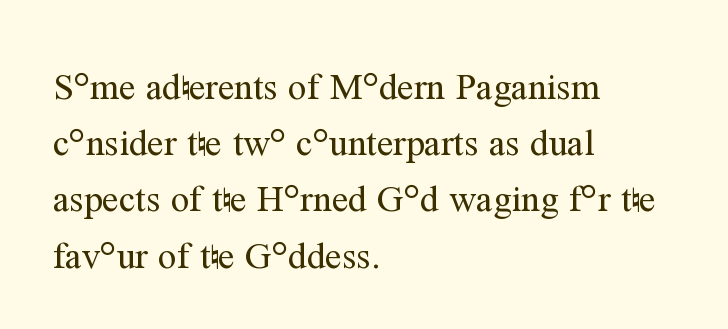
The image shows 37 px regular-weight serif type, upright; set left-aligned, normal line spacing (1.52x), normal letter spacing, not underlined; medium stroke contrast and a medium x-height.
